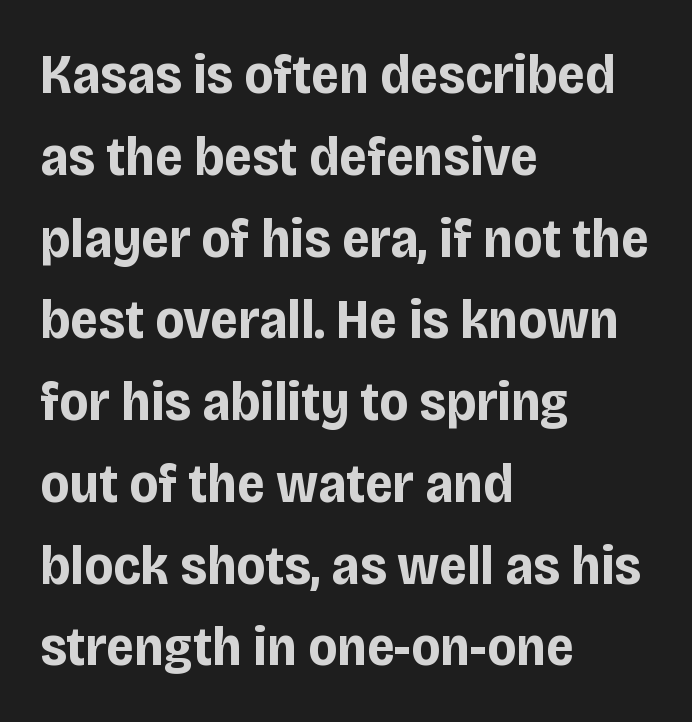
{"serif": "no", "italic": "no", "bold": "yes", "weight": "bold", "width": "condensed", "stroke_contrast": "low", "x_height": "large", "monospaced": "no", "underline": "no", "align": "left", "line_spacing": "normal", "line_spacing_ratio": 1.46, "letter_spacing": "normal", "letter_spacing_em": 0.0, "glyph_px": 56}
